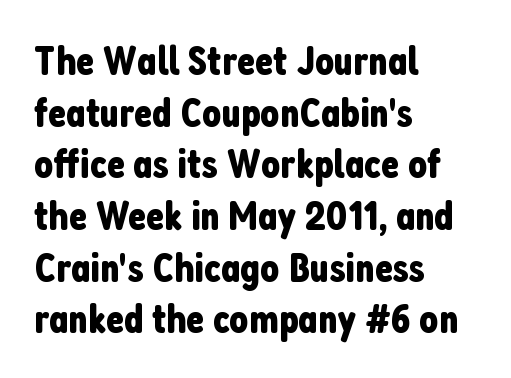
Q: Is the text italic (slanted)? A: No, it is upright.
Q: Is the typeface a serif or a sans-serif typeface? A: Sans-serif.
Q: Is the text underlined? A: No.
Q: How is the paragraph aligned? A: Left-aligned.
Q: Is the spacing between letters normal or unusually wide? A: Normal.
Q: Width (condensed, normal, or wide)? A: Condensed.
Q: Stroke contrast? A: Low.
Q: x-height? A: Medium.
Q: Monospaced? A: No.
